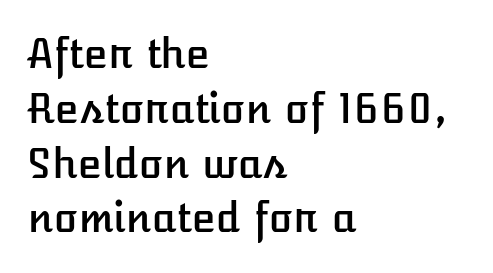
The image shows 40 px text type, upright; set left-aligned, normal line spacing (1.37x), normal letter spacing, not underlined; low stroke contrast and a medium x-height.
